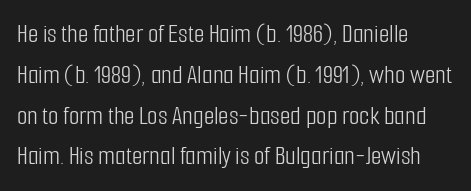
{"italic": "no", "bold": "no", "underline": "no", "align": "left", "line_spacing": "normal", "line_spacing_ratio": 1.51, "letter_spacing": "normal", "letter_spacing_em": 0.0, "glyph_px": 27}
